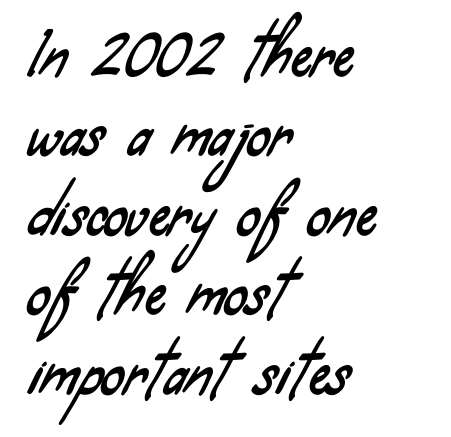
{"serif": "no", "width": "condensed", "stroke_contrast": "low", "x_height": "small", "monospaced": "no", "underline": "no", "align": "left", "line_spacing": "normal", "line_spacing_ratio": 1.37, "letter_spacing": "normal", "letter_spacing_em": 0.0, "glyph_px": 58}
